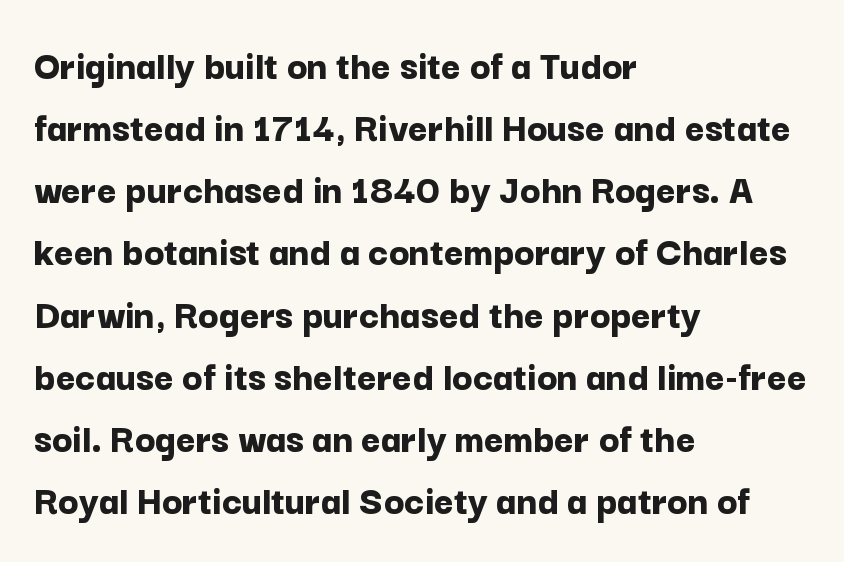
{"serif": "no", "italic": "no", "bold": "yes", "weight": "bold", "width": "normal", "stroke_contrast": "low", "x_height": "medium", "monospaced": "no", "underline": "no", "align": "left", "line_spacing": "normal", "line_spacing_ratio": 1.48, "letter_spacing": "normal", "letter_spacing_em": 0.0, "glyph_px": 42}
